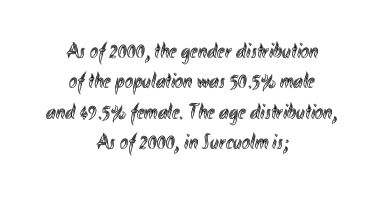
In terms of letterspacing, this is plain default setting. Horizontal bands of white between lines are of average thickness. Short and long lines alike share a common midpoint.
